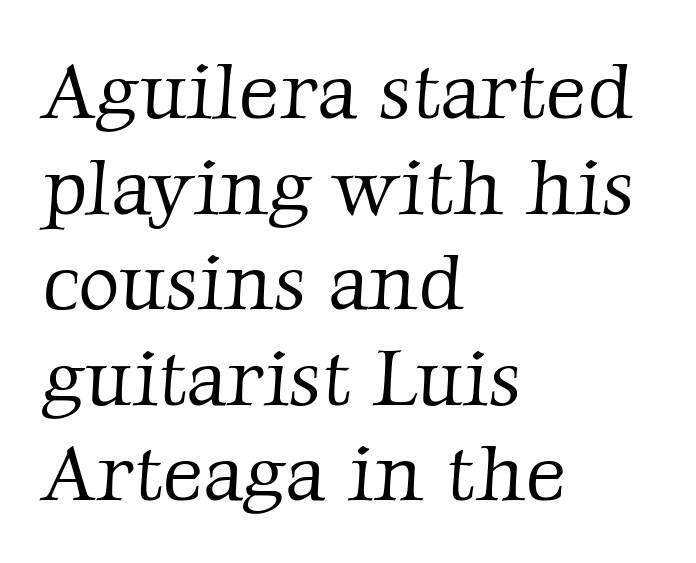
The image shows 79 px light serif type; set left-aligned, line spacing 1.21x, normal letter spacing, not underlined; low stroke contrast and a medium x-height.
